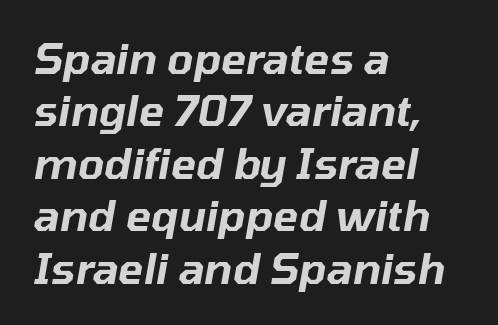
{"italic": "yes", "lean": "right", "slant_degrees": 10, "width": "normal", "stroke_contrast": "low", "x_height": "medium", "monospaced": "no", "underline": "no", "align": "left", "line_spacing": "normal", "line_spacing_ratio": 1.25, "letter_spacing": "normal", "letter_spacing_em": 0.0, "glyph_px": 42}
